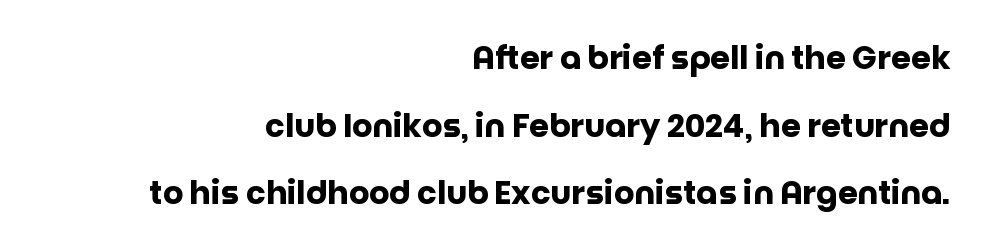
Note: no serifs on the glyphs. The face used here is proportionally spaced, like ordinary book or web type. When letters stand straight like this, we call the style roman or upright. Heavy, bold letterforms. The tracking reads as untouched default to a designer's eye. These lines stack with their right ends in a neat column.
